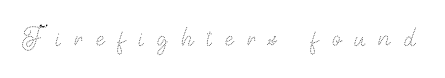
{"bold": "no", "weight": "thin", "width": "normal", "stroke_contrast": "medium", "x_height": "small", "monospaced": "no", "underline": "no", "letter_spacing": "wide", "letter_spacing_em": 0.39, "glyph_px": 33}
